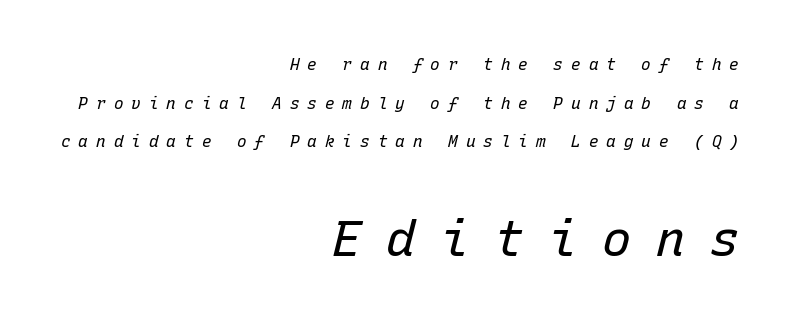
Q: Is the text bold? A: No.
Q: Is the text italic (slanted)? A: Yes, it leans right by about 15 degrees.
Q: Is the text underlined? A: No.
Q: How is the paragraph aligned? A: Right-aligned.
Q: Is the spacing between letters normal or unusually wide? A: Unusually wide.
Q: Is the spacing between lines tight, normal or loose? A: Loose.
Q: Which block of text is set in a larger size, the first (top) or the second (bottom)? A: The second (bottom) one.
Q: Width (condensed, normal, or wide)? A: Normal.
Q: Stroke contrast? A: Low.
Q: x-height? A: Medium.
Q: Monospaced? A: Yes.
